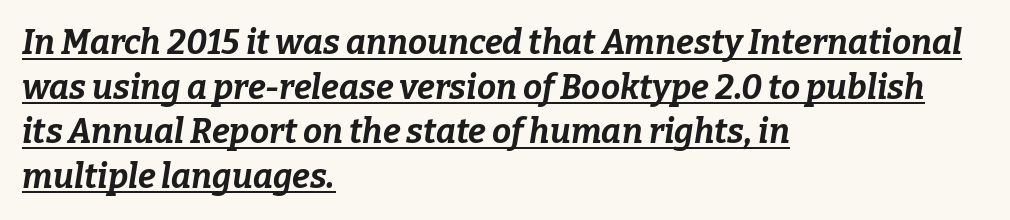
The image shows 34 px bold type, italic (leaning right); set left-aligned, normal line spacing (1.31x), normal letter spacing, underlined; low stroke contrast and a medium x-height.
